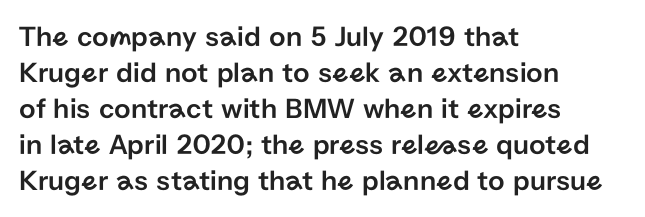
Lines of text with bare space underneath. A typesetter would call this zero additional tracking. Classification — sans serif. Compared with a centered layout, this one pins lines to the left instead. When letters stand straight like this, we call the style roman or upright.
